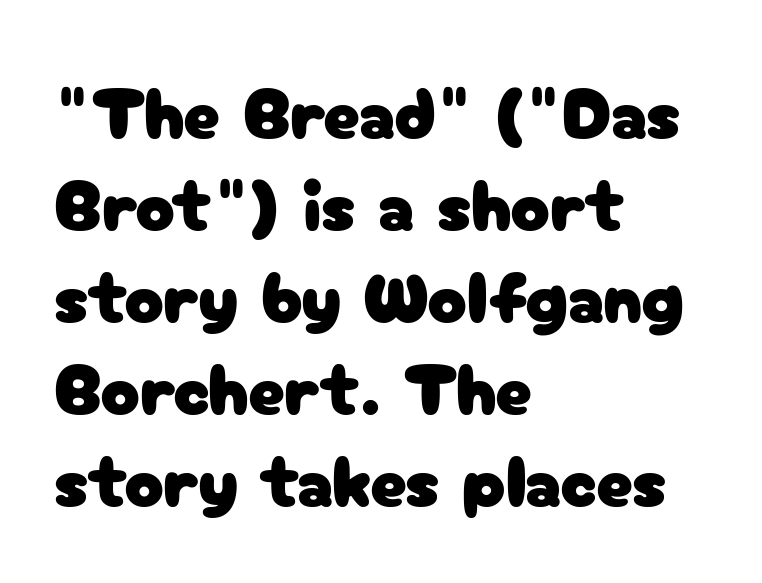
This sample has the flowing, uneven cadence of proportional lettering. Descenders are the only things crossing below the line. Regarding serifs, this sample does without them. In terms of posture, this sample is upright.
